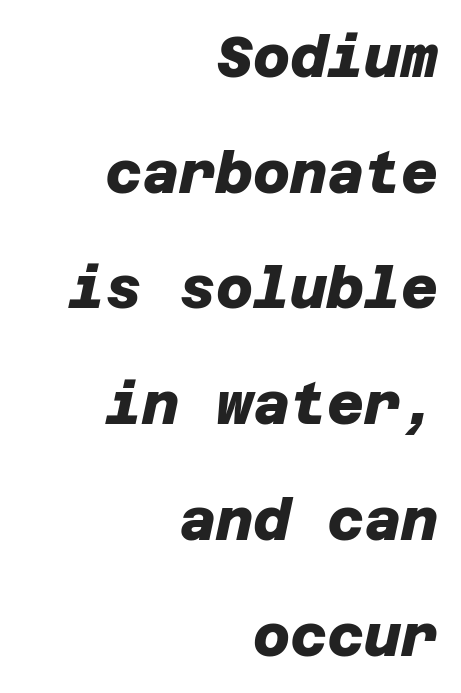
{"serif": "no", "bold": "yes", "weight": "heavy", "width": "normal", "stroke_contrast": "low", "x_height": "large", "underline": "no", "align": "right", "line_spacing": "loose", "line_spacing_ratio": 2.03, "letter_spacing": "normal", "letter_spacing_em": 0.0, "glyph_px": 57}
